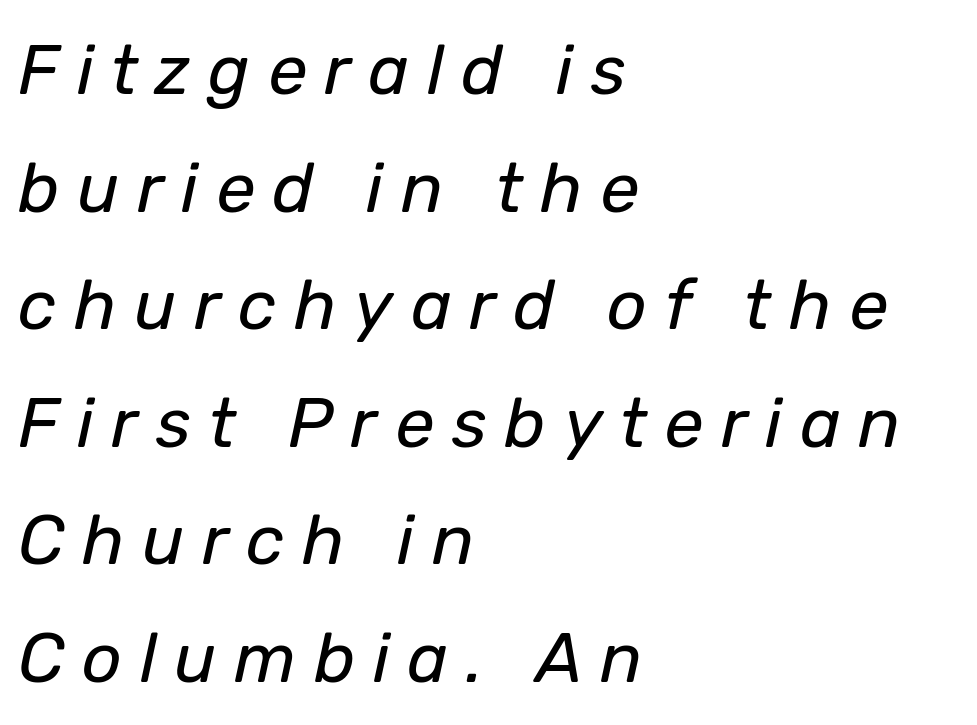
{"italic": "yes", "lean": "right", "slant_degrees": 12, "bold": "no", "weight": "regular", "width": "normal", "stroke_contrast": "low", "x_height": "medium", "monospaced": "no", "underline": "no", "align": "left", "line_spacing": "normal", "line_spacing_ratio": 1.68, "letter_spacing": "wide", "letter_spacing_em": 0.25, "glyph_px": 70}
